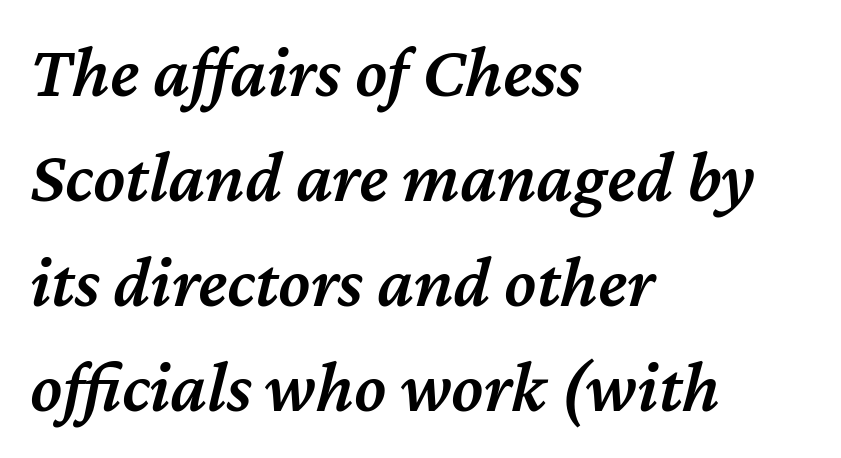
Q: Is the text bold? A: Semi-bold.
Q: Is the text italic (slanted)? A: Yes, it leans right by about 12 degrees.
Q: Is the text underlined? A: No.
Q: How is the paragraph aligned? A: Left-aligned.
Q: Is the spacing between letters normal or unusually wide? A: Normal.
Q: Is the spacing between lines tight, normal or loose? A: Normal.
Q: Width (condensed, normal, or wide)? A: Normal.
Q: Stroke contrast? A: Medium.
Q: x-height? A: Medium.
Q: Monospaced? A: No.
